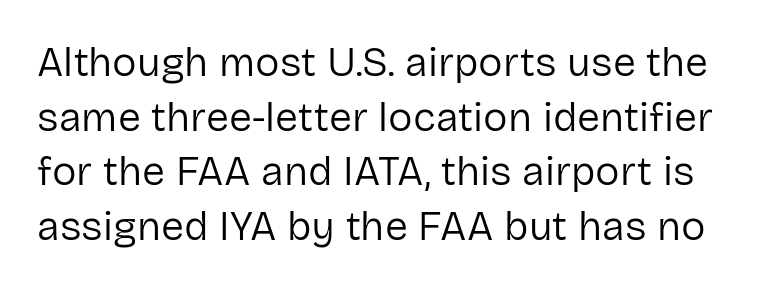
Q: Is the text bold? A: No.
Q: Is the text italic (slanted)? A: No, it is upright.
Q: Is the typeface a serif or a sans-serif typeface? A: Sans-serif.
Q: Is the text underlined? A: No.
Q: Is the spacing between letters normal or unusually wide? A: Normal.
Q: Is the spacing between lines tight, normal or loose? A: Normal.
Q: Width (condensed, normal, or wide)? A: Normal.
Q: Stroke contrast? A: Low.
Q: x-height? A: Medium.
Q: Monospaced? A: No.
